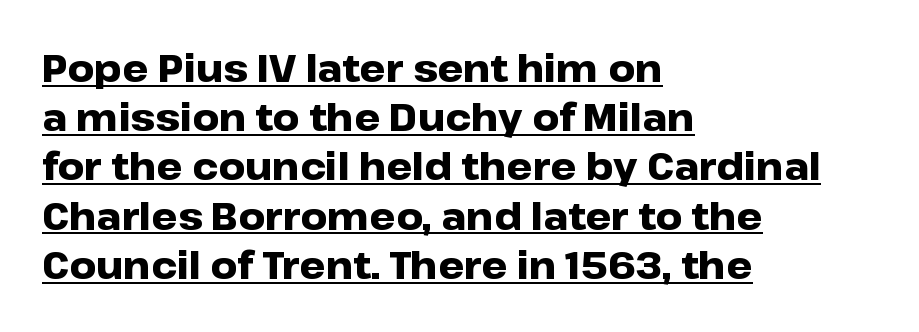
In terms of leading, this rendering sits right in the middle. As a designer I'd log this as weight 700, bold. The ragged edge is on the right, which tells us the setting is flush left. You can tell it's not italic because the verticals are truly vertical.
